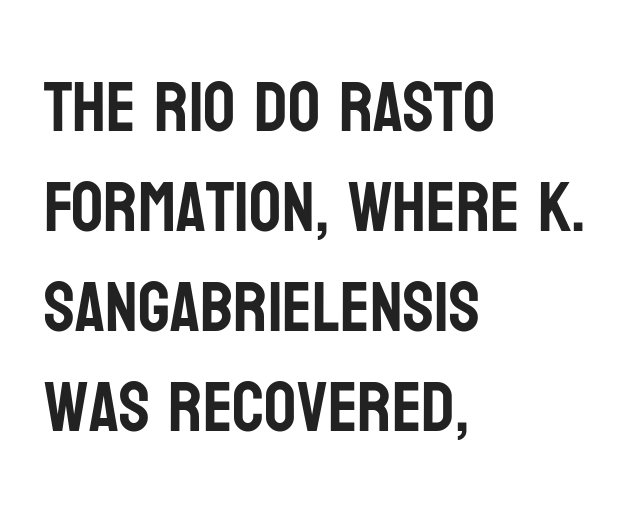
Quick note: interline space is typical. Line beginnings align vertically; line endings do not. Vertical strokes here are truly vertical. Rule under the text: the space is simply empty. The rendering uses natural spacing where letterforms have individual widths. Compared with typical body copy, the letter spacing here is the same.
